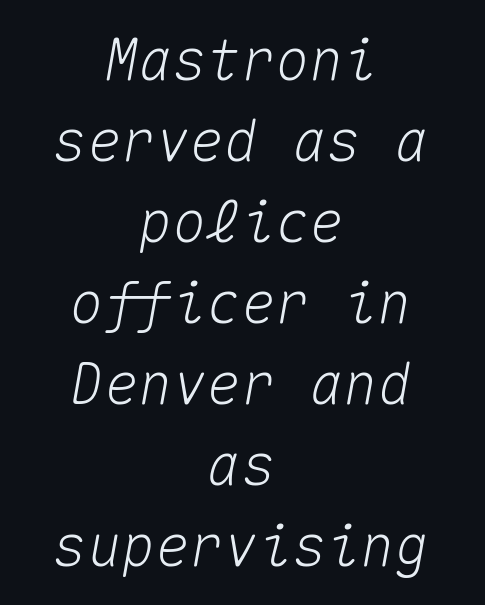
{"italic": "yes", "lean": "right", "slant_degrees": 10, "width": "normal", "stroke_contrast": "medium", "x_height": "medium", "monospaced": "yes", "underline": "no", "align": "center", "line_spacing": "normal", "line_spacing_ratio": 1.42, "letter_spacing": "normal", "letter_spacing_em": 0.0, "glyph_px": 57}
